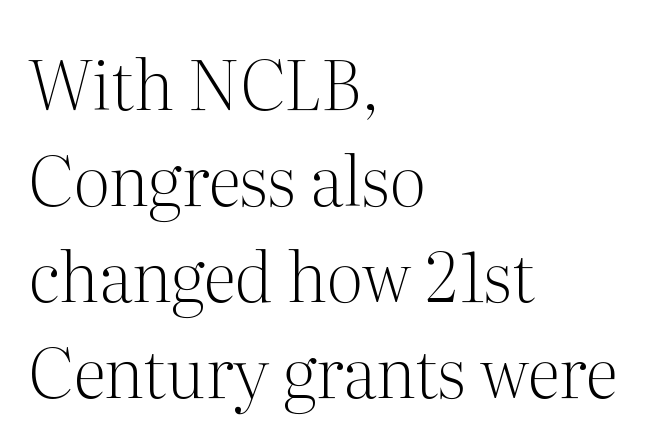
{"serif": "yes", "italic": "no", "bold": "no", "weight": "light", "width": "normal", "stroke_contrast": "medium", "x_height": "medium", "monospaced": "no", "underline": "no", "align": "left", "line_spacing": "normal", "line_spacing_ratio": 1.41, "letter_spacing": "normal", "letter_spacing_em": 0.0, "glyph_px": 68}
